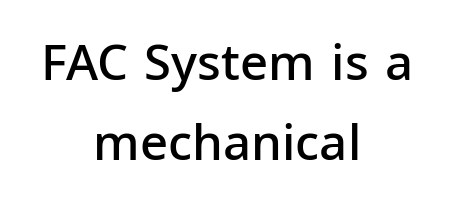
Q: Is the text bold? A: Semi-bold.
Q: Is the text italic (slanted)? A: No, it is upright.
Q: Is the typeface a serif or a sans-serif typeface? A: Sans-serif.
Q: Is the text underlined? A: No.
Q: How is the paragraph aligned? A: Centered.
Q: Is the spacing between letters normal or unusually wide? A: Normal.
Q: Is the spacing between lines tight, normal or loose? A: Normal.
Q: Width (condensed, normal, or wide)? A: Normal.
Q: Stroke contrast? A: Low.
Q: x-height? A: Medium.
Q: Monospaced? A: No.
